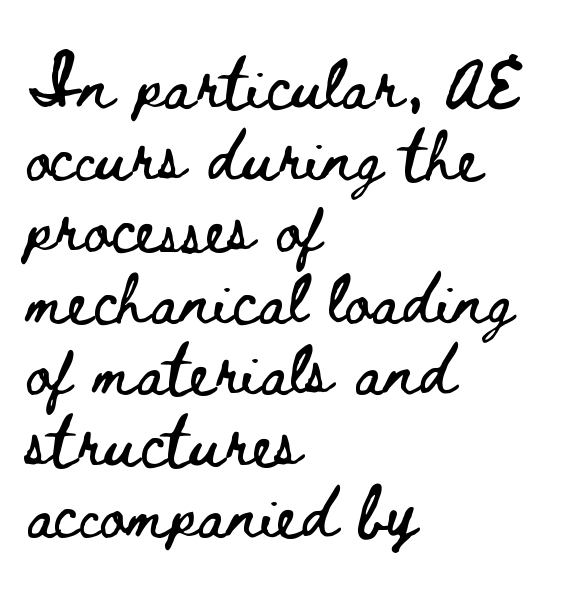
The image shows 49 px wide type; set left-aligned, normal line spacing (1.46x), normal letter spacing, not underlined; low stroke contrast and a small x-height.
